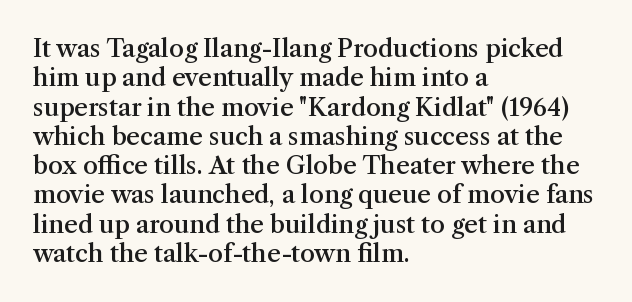
Q: Is the text bold? A: Semi-bold.
Q: Is the text italic (slanted)? A: No, it is upright.
Q: Is the text underlined? A: No.
Q: How is the paragraph aligned? A: Left-aligned.
Q: Is the spacing between letters normal or unusually wide? A: Normal.
